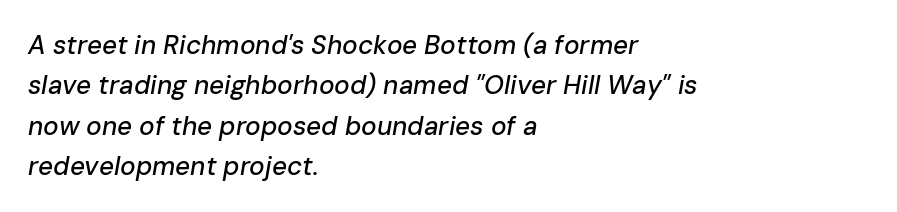
{"italic": "yes", "lean": "right", "slant_degrees": 10, "underline": "no", "align": "left", "line_spacing": "normal", "line_spacing_ratio": 1.55, "letter_spacing": "normal", "letter_spacing_em": 0.0, "glyph_px": 26}
